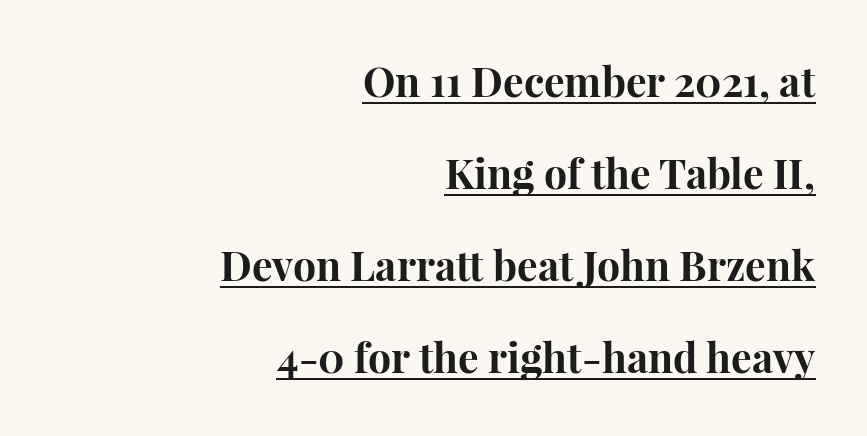
{"serif": "yes", "italic": "no", "bold": "yes", "weight": "bold", "width": "normal", "stroke_contrast": "high", "x_height": "medium", "monospaced": "no", "underline": "yes", "align": "right", "line_spacing": "loose", "line_spacing_ratio": 2.24, "letter_spacing": "normal", "letter_spacing_em": 0.0, "glyph_px": 41}
